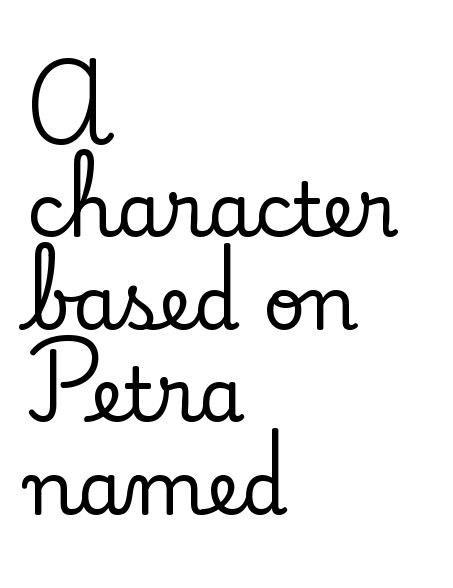
The image shows 74 px serif type, upright; set left-aligned, normal line spacing (1.25x), normal letter spacing, not underlined; low stroke contrast and a small x-height.
